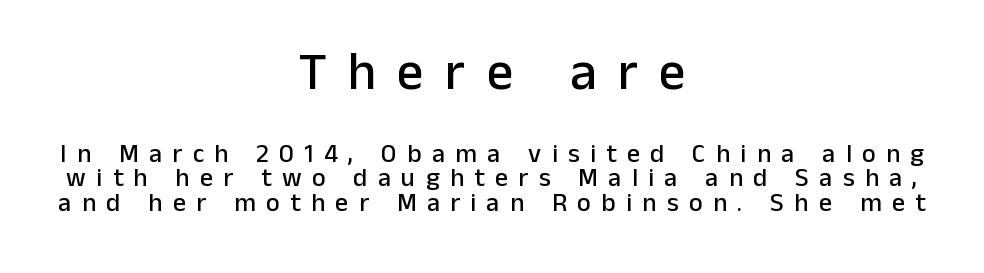
{"serif": "no", "italic": "no", "width": "normal", "stroke_contrast": "low", "x_height": "medium", "monospaced": "no", "underline": "no", "align": "center", "line_spacing": "tight", "line_spacing_ratio": 0.95, "letter_spacing": "wide", "letter_spacing_em": 0.4, "larger_block": "first", "size_ratio": 2.04, "glyph_px": 53}
